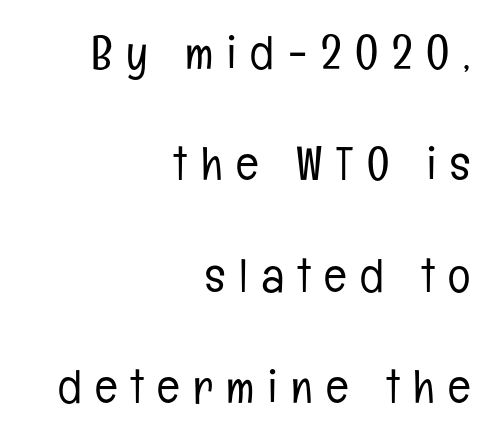
The rendering uses natural spacing where letterforms have individual widths. Counters stay open thanks to moderate or lighter strokes. Line spacing here is loose. One-word summary of the alignment: right. Descenders hang freely into open space.
